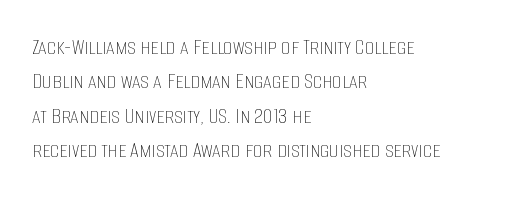
Q: Is the text bold? A: No.
Q: Is the text italic (slanted)? A: No, it is upright.
Q: Is the text underlined? A: No.
Q: How is the paragraph aligned? A: Left-aligned.
Q: Is the spacing between letters normal or unusually wide? A: Normal.
Q: Is the spacing between lines tight, normal or loose? A: Normal.
